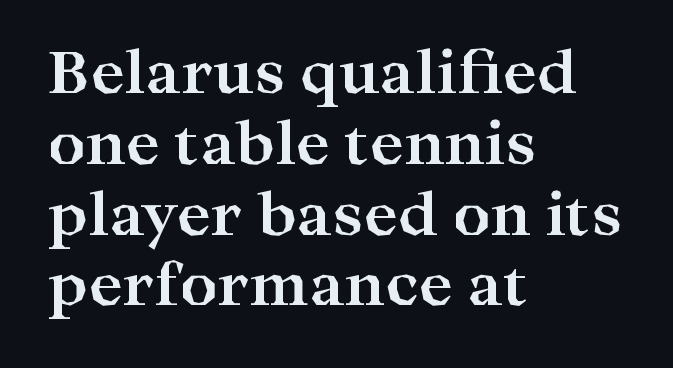
The specimen omits any rule beneath the text block's lines. The axis of the letterforms is exactly vertical. A classic flush-left, rag-right setting is used for this passage. Typographically, this falls in the serif category.
